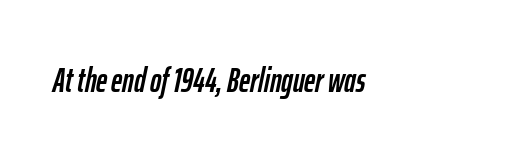
Letters rest on an invisible, unmarked baseline. The letterforms sit shoulder to shoulder at normal distance. A typesetter would call this proportional, since set widths differ per character. In terms of posture, this sample is oblique.
